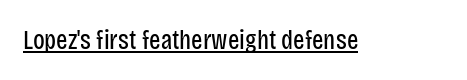
Q: Is the text bold? A: No.
Q: Is the text italic (slanted)? A: No, it is upright.
Q: Is the text underlined? A: Yes.
Q: Is the spacing between letters normal or unusually wide? A: Normal.
